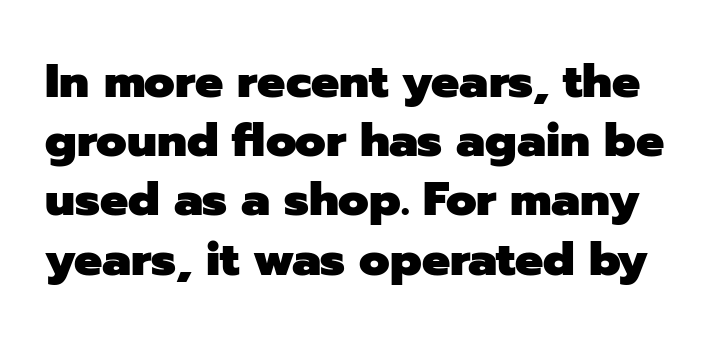
{"serif": "no", "italic": "no", "bold": "yes", "weight": "heavy", "width": "normal", "stroke_contrast": "low", "x_height": "medium", "monospaced": "no", "underline": "no", "line_spacing": "normal", "line_spacing_ratio": 1.26, "letter_spacing": "normal", "letter_spacing_em": 0.0, "glyph_px": 47}
